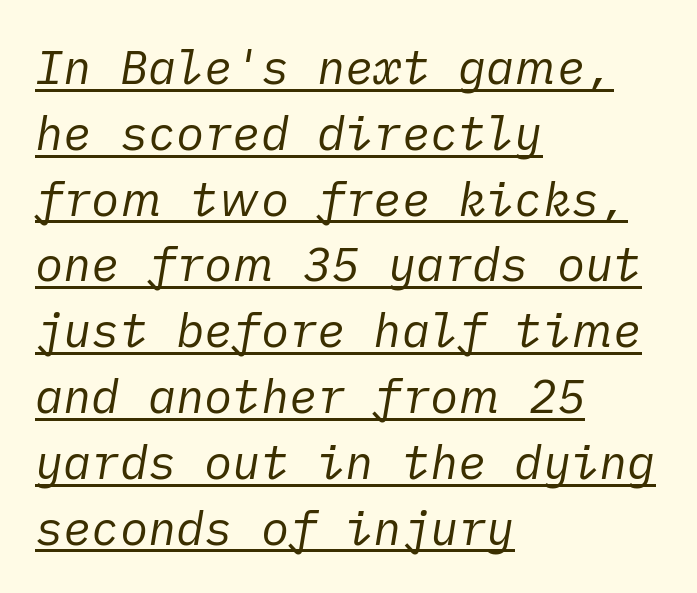
{"italic": "yes", "lean": "right", "slant_degrees": 10, "bold": "no", "weight": "regular", "width": "normal", "stroke_contrast": "low", "x_height": "medium", "underline": "yes", "align": "left", "line_spacing": "normal", "line_spacing_ratio": 1.4, "letter_spacing": "normal", "letter_spacing_em": 0.0, "glyph_px": 47}
